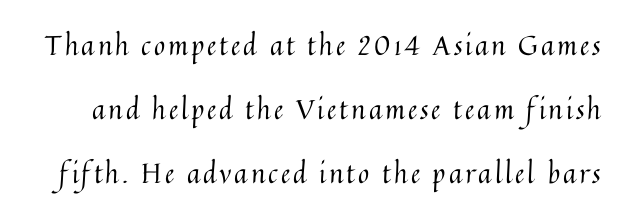
The block of text is sparse from top to bottom, with ample space between rows. A bare baseline throughout the passage. The passage shown is not bold in any degree.
